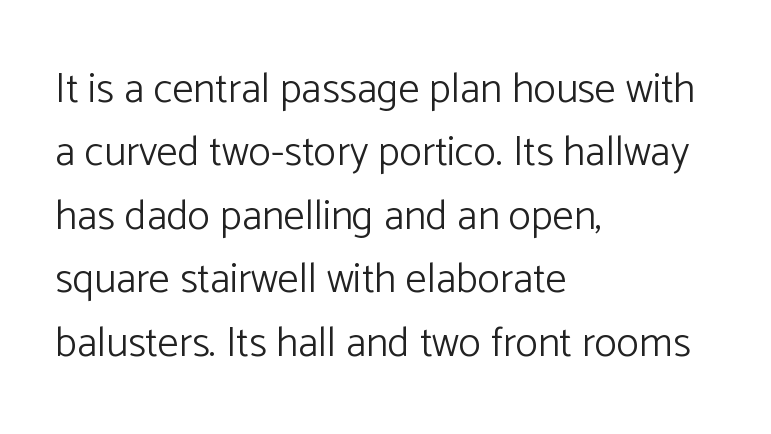
{"serif": "no", "italic": "no", "bold": "no", "weight": "light", "width": "normal", "stroke_contrast": "low", "x_height": "medium", "monospaced": "no", "underline": "no", "align": "left", "line_spacing": "normal", "line_spacing_ratio": 1.51, "letter_spacing": "normal", "letter_spacing_em": 0.0, "glyph_px": 42}
